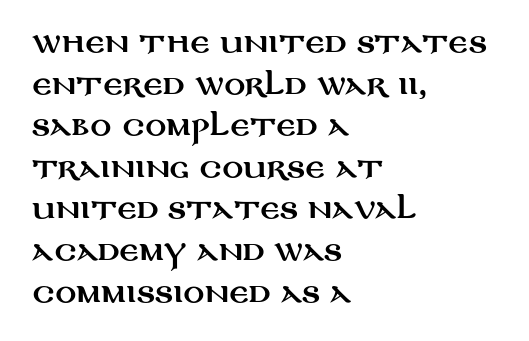
The glyphs are unaccompanied by any horizontal stroke below them. Nope, not italic — everything's standing straight. This sample keeps an unexceptional amount of space between lines. The lines are quadded left. Characters follow at the spacing the type designer built in.
